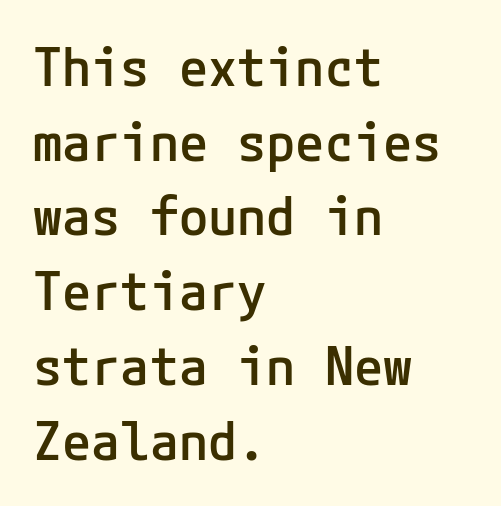
The image shows 53 px semibold sans-serif type, upright; set left-aligned, normal line spacing (1.41x), normal letter spacing, not underlined; low stroke contrast and a medium x-height.
